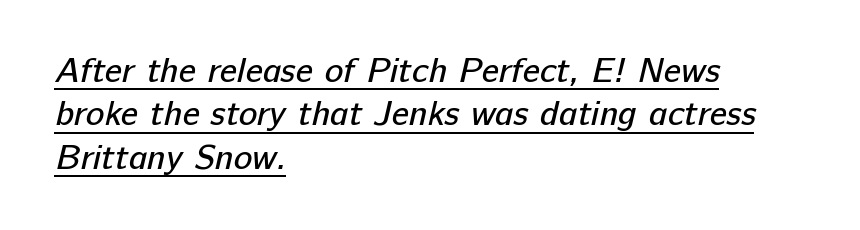
The image shows 35 px regular-weight sans-serif type; set left-aligned, line spacing 1.24x, normal letter spacing, underlined; low stroke contrast and a medium x-height.
